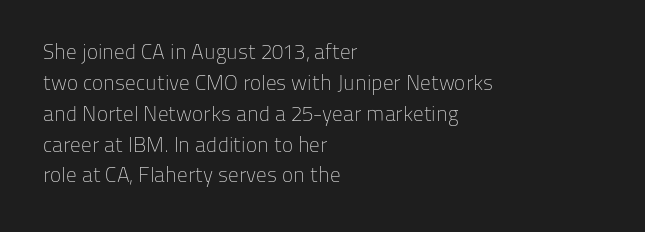
The image shows 21 px text type, upright; set left-aligned, normal line spacing (1.47x), normal letter spacing, not underlined.
